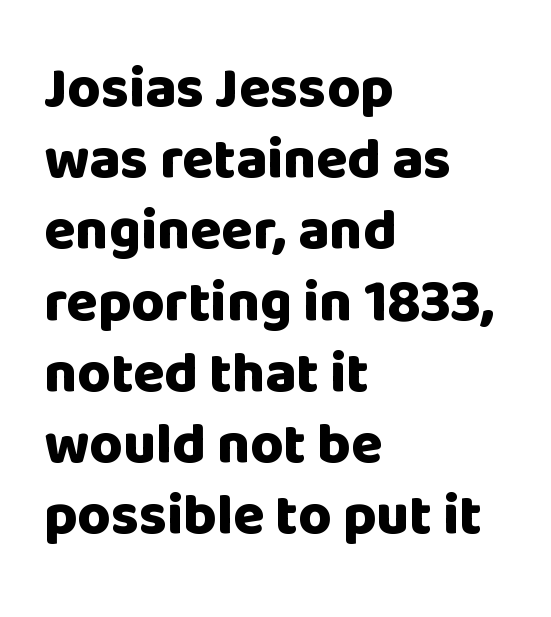
Look at the tracking — it's just the regular setting, nothing added. This rendering employs a face without finishing strokes, i.e., a sans-serif. Reading down the column, the eye jumps a familiar distance to each next line. These lines are rendered in a variable-pitch font.
